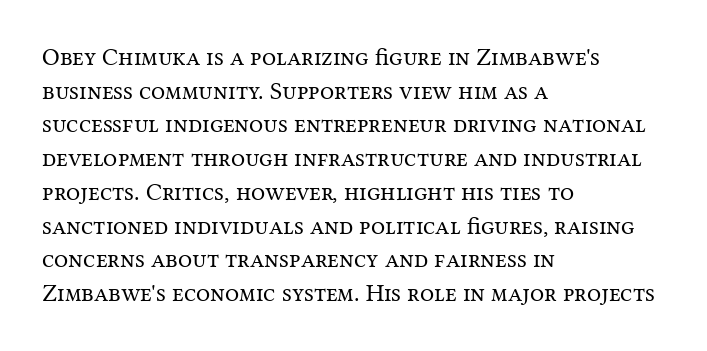
The image shows 25 px text type, upright; set left-aligned, normal line spacing (1.35x), normal letter spacing, not underlined.
